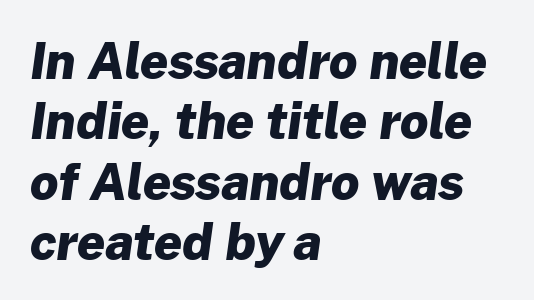
The text was rendered using a sans face with plain stroke endings. Heavy-handed strokes throughout: this text is bold. Letter spacing: default. Varying glyph widths throughout — classic text-font behaviour.
